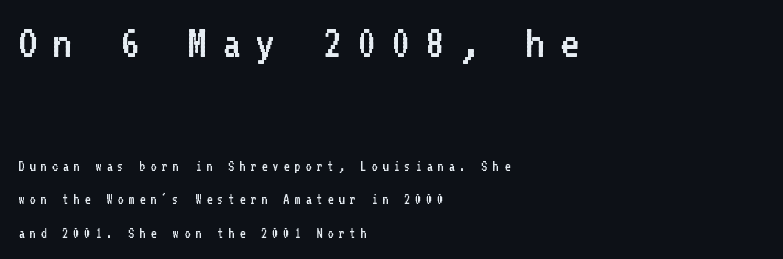
Each new line begins a long way beneath the previous one. Words float on clear page, feet unadorned. The letters march in equal steps, a hallmark of fixed-pitch type. If you drew a line through each stem, it would be perfectly vertical. Line beginnings align vertically; line endings do not.
